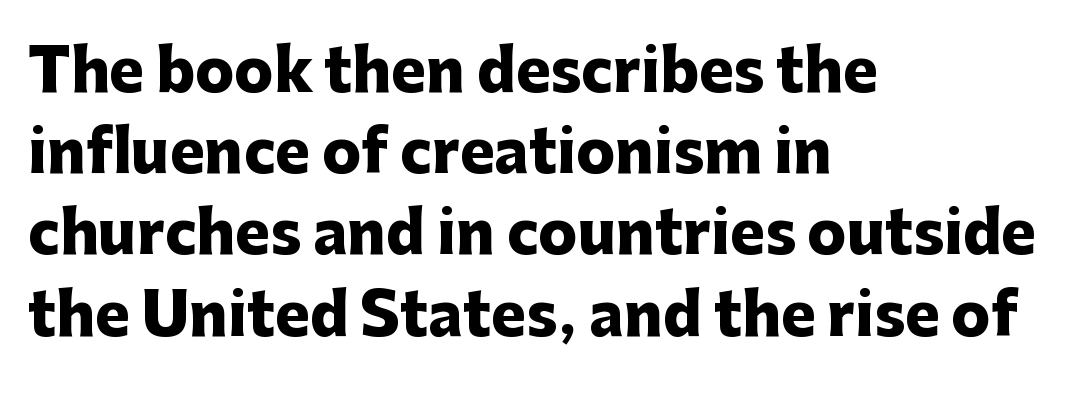
The image shows 58 px heavy sans-serif type, upright; set left-aligned, normal line spacing (1.4x), normal letter spacing, not underlined; low stroke contrast and a medium x-height.
